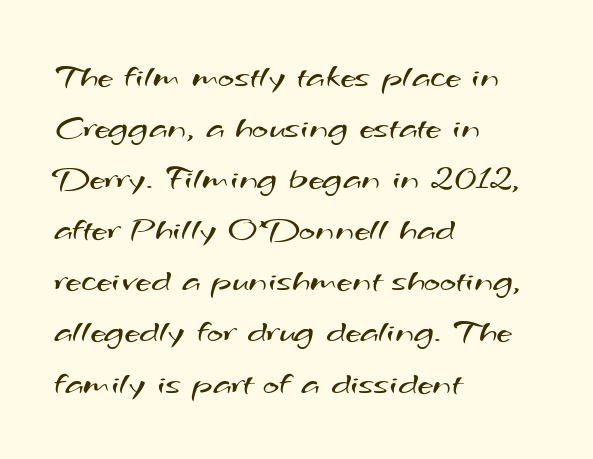
The image shows 35 px regular-weight, wide sans-serif type; set left-aligned, normal line spacing (1.46x), normal letter spacing, not underlined; medium stroke contrast and a small x-height.
